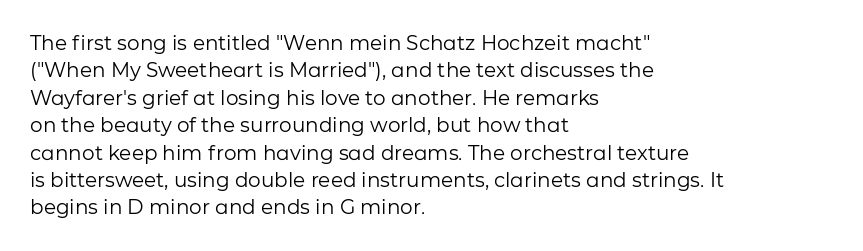
The image shows 20 px text type, upright; set left-aligned, normal line spacing (1.37x), normal letter spacing, not underlined.
